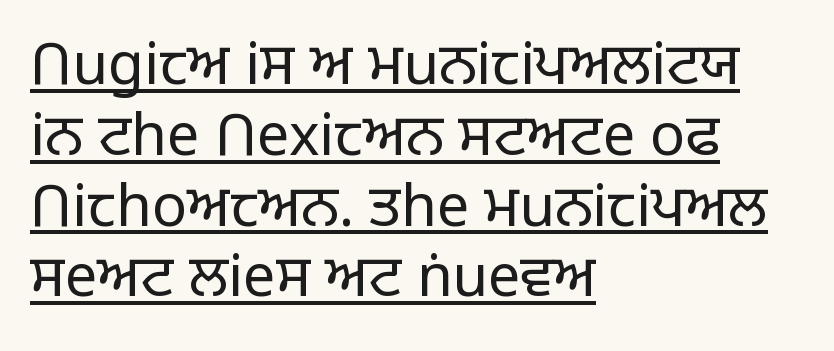
The rendered words wear a rule along their underside. The text was rendered using a sans face with plain stroke endings. This sample uses an upright cut, with every glyph sitting square on the baseline. Every row of glyphs begins at an identical x-position on the left.
